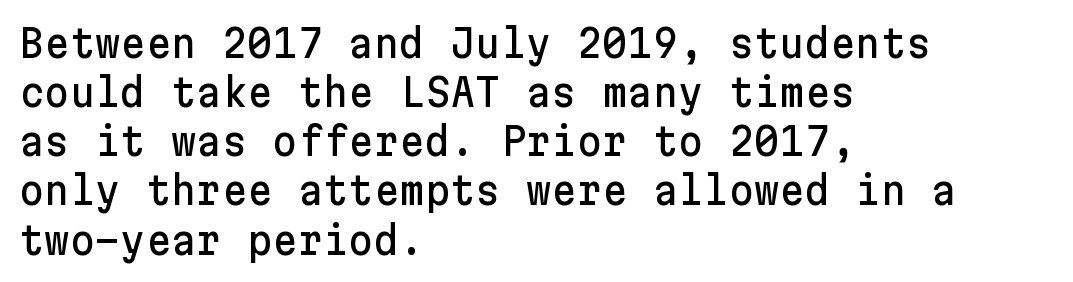
{"serif": "no", "italic": "no", "width": "normal", "stroke_contrast": "low", "x_height": "medium", "underline": "no", "align": "left", "line_spacing": "normal", "line_spacing_ratio": 1.26, "letter_spacing": "normal", "letter_spacing_em": 0.0, "glyph_px": 39}
